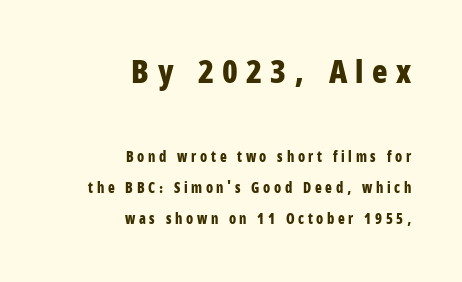
Q: Is the text bold? A: Yes.
Q: Is the text italic (slanted)? A: No, it is upright.
Q: Is the typeface a serif or a sans-serif typeface? A: Sans-serif.
Q: Is the text underlined? A: No.
Q: How is the paragraph aligned? A: Right-aligned.
Q: Is the spacing between letters normal or unusually wide? A: Unusually wide.
Q: Is the spacing between lines tight, normal or loose? A: Loose.
Q: Which block of text is set in a larger size, the first (top) or the second (bottom)? A: The first (top) one.
Q: Width (condensed, normal, or wide)? A: Condensed.
Q: Stroke contrast? A: Low.
Q: x-height? A: Large.
Q: Monospaced? A: No.
